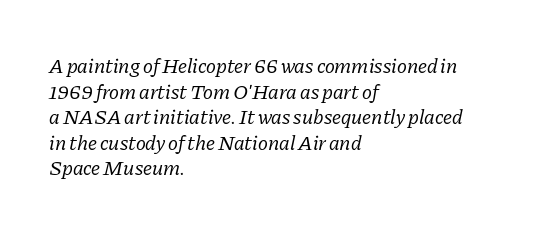
Q: Is the text bold? A: No.
Q: Is the text italic (slanted)? A: Yes, it leans right by about 11 degrees.
Q: Is the text underlined? A: No.
Q: How is the paragraph aligned? A: Left-aligned.
Q: Is the spacing between letters normal or unusually wide? A: Normal.
